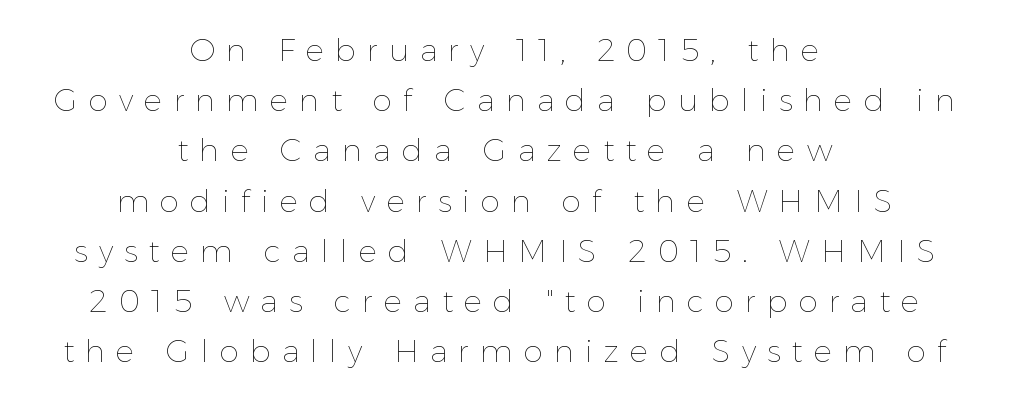
Q: Is the text bold? A: No.
Q: Is the text italic (slanted)? A: No, it is upright.
Q: Is the text underlined? A: No.
Q: How is the paragraph aligned? A: Centered.
Q: Is the spacing between letters normal or unusually wide? A: Unusually wide.
Q: Is the spacing between lines tight, normal or loose? A: Normal.
Q: Width (condensed, normal, or wide)? A: Normal.
Q: x-height? A: Medium.
Q: Monospaced? A: No.
